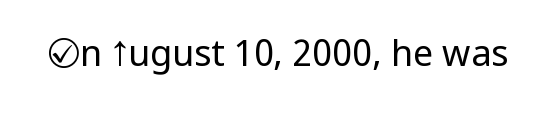
The image shows 36 px regular-weight, condensed sans-serif type, upright; set normal letter spacing, not underlined; low stroke contrast.
